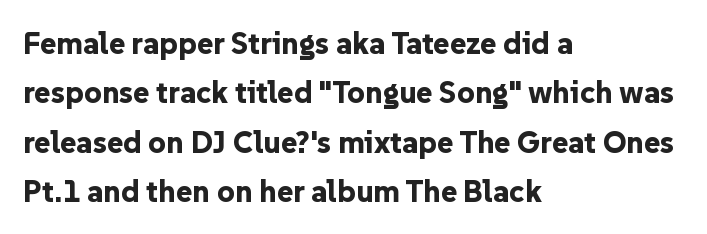
The image shows 31 px bold sans-serif type, upright; set left-aligned, normal line spacing (1.59x), normal letter spacing, not underlined; low stroke contrast and a medium x-height.
